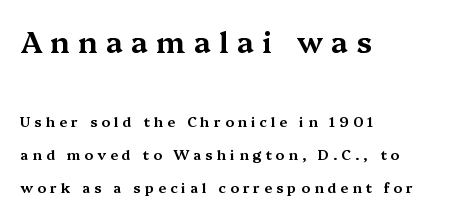
Quick note: underline off. Line starts are locked; line ends wander. Line spacing here is loose. Notice how the stems are strictly vertical — no italics here. Character widths vary here, with narrow letters taking less room than wide ones.
